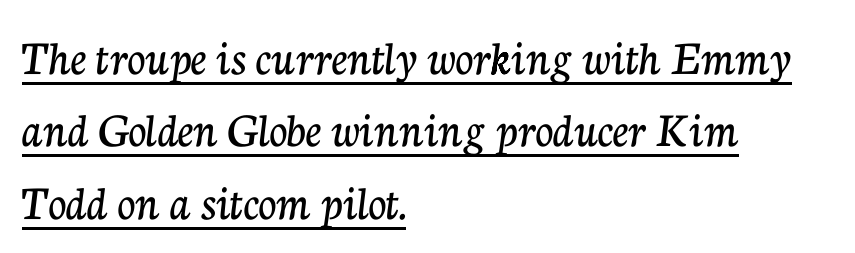
{"serif": "yes", "width": "normal", "stroke_contrast": "low", "x_height": "medium", "monospaced": "no", "underline": "yes", "align": "left", "line_spacing": "normal", "line_spacing_ratio": 1.45, "letter_spacing": "normal", "letter_spacing_em": 0.0, "glyph_px": 50}
